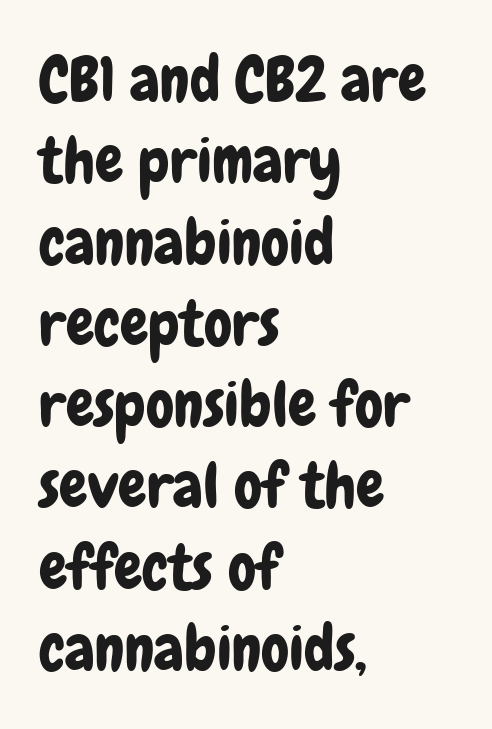
Leading: standard. The letters stand straight up with perfectly vertical stems. To sum up the face: it is a sans, with no serifs. A typesetter would call this proportional, since set widths differ per character. You could call the tracking neutral — neither tight nor loose. One-word summary of the alignment: left.
